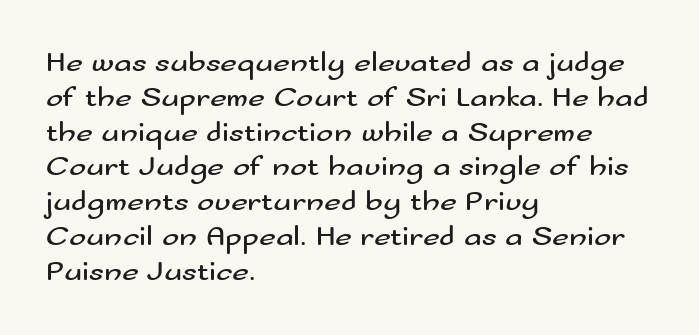
Typeset ragged right — the left edge is the straight one. The face used here is a sans, in the tradition of grotesques and geometrics. Honestly, there is no underline to notice here at all. Spacing verdict: proportional, widths tailored to each character. Does extra space separate the letters? No, they use regular spacing. Notice how the stems are strictly vertical — no italics here.
